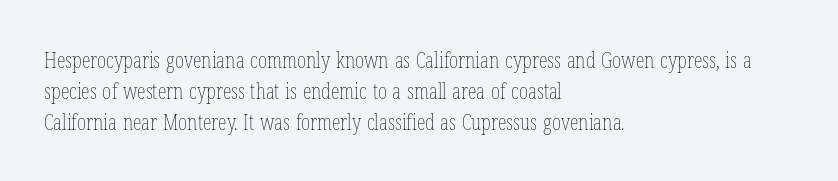
The image shows 22 px text type, upright; set left-aligned, normal line spacing (1.4x), normal letter spacing, not underlined.
